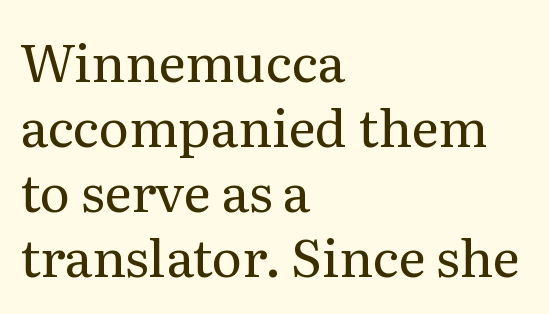
The image shows 52 px regular-weight serif type, upright; set left-aligned, normal line spacing (1.25x), normal letter spacing, not underlined; medium stroke contrast and a medium x-height.
